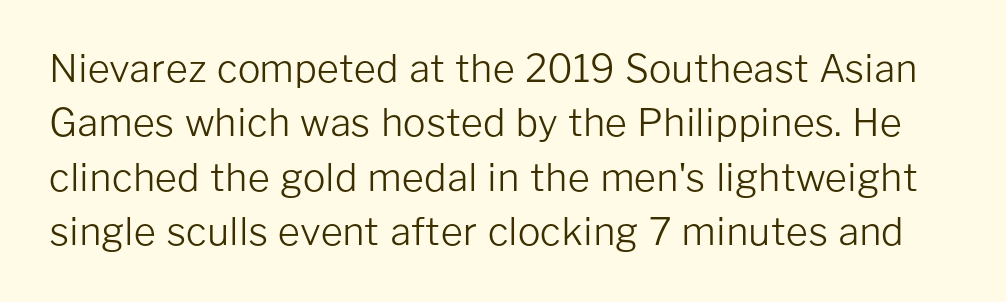
The image shows 38 px light sans-serif type, upright; set normal line spacing (1.43x), normal letter spacing, not underlined; low stroke contrast and a medium x-height.
